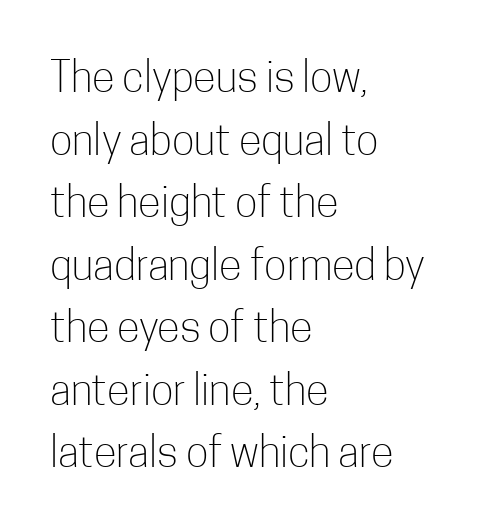
{"serif": "no", "italic": "no", "bold": "no", "weight": "light", "width": "condensed", "stroke_contrast": "low", "x_height": "medium", "monospaced": "no", "underline": "no", "align": "left", "line_spacing": "normal", "line_spacing_ratio": 1.49, "letter_spacing": "normal", "letter_spacing_em": 0.0, "glyph_px": 42}
